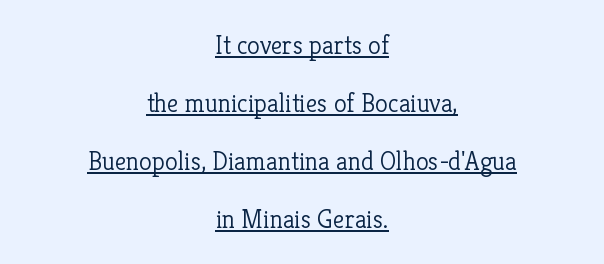
The image shows 26 px text type, upright; set centered, loose line spacing (2.23x), normal letter spacing, underlined.
